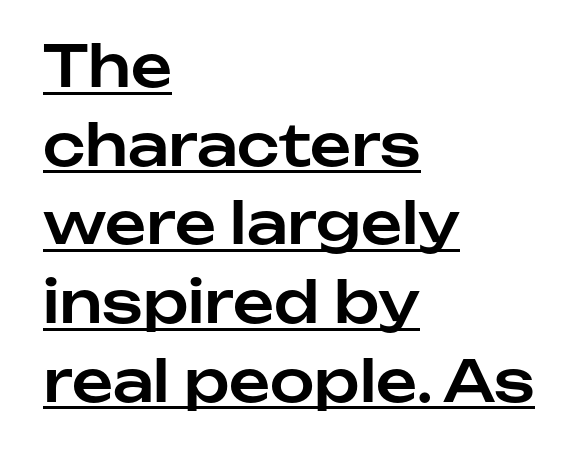
Q: Is the text italic (slanted)? A: No, it is upright.
Q: Is the typeface a serif or a sans-serif typeface? A: Sans-serif.
Q: Is the text underlined? A: Yes.
Q: How is the paragraph aligned? A: Left-aligned.
Q: Is the spacing between letters normal or unusually wide? A: Normal.
Q: Is the spacing between lines tight, normal or loose? A: Normal.
Q: Width (condensed, normal, or wide)? A: Normal.
Q: Stroke contrast? A: Low.
Q: x-height? A: Medium.
Q: Monospaced? A: No.
